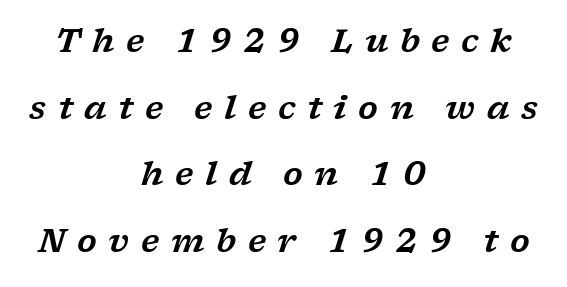
Letterform terminals end in serifs throughout the passage. A centered setting, common on invitations and titles, is used for this passage. Here the designer chose a conventional face with non-uniform glyph widths. The rendering inserts visible extra space after every character. Notice the wide empty band between every row — that's loose leading.
